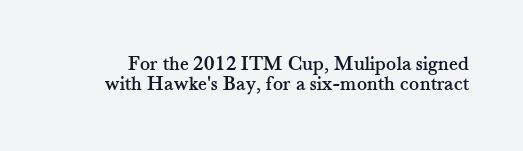
The image shows 21 px text type, upright; set tight line spacing (0.97x), normal letter spacing, not underlined.
